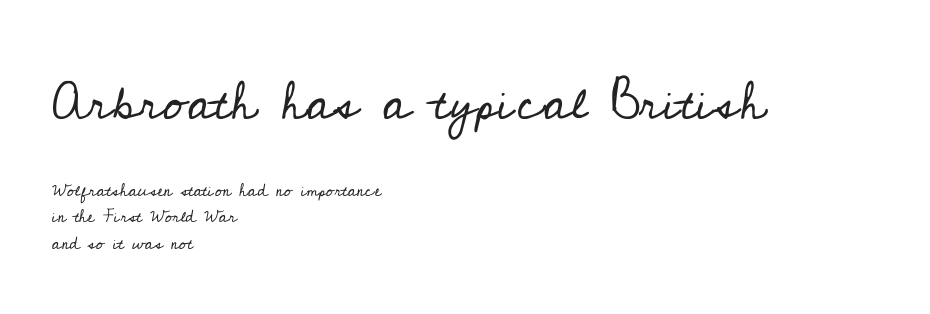
Q: Is the text bold? A: No.
Q: Is the text italic (slanted)? A: Yes.
Q: Is the typeface a serif or a sans-serif typeface? A: Serif.
Q: Is the text underlined? A: No.
Q: How is the paragraph aligned? A: Left-aligned.
Q: Is the spacing between letters normal or unusually wide? A: Normal.
Q: Is the spacing between lines tight, normal or loose? A: Normal.
Q: Which block of text is set in a larger size, the first (top) or the second (bottom)? A: The first (top) one.
Q: Width (condensed, normal, or wide)? A: Normal.
Q: Stroke contrast? A: Low.
Q: x-height? A: Small.
Q: Monospaced? A: No.
